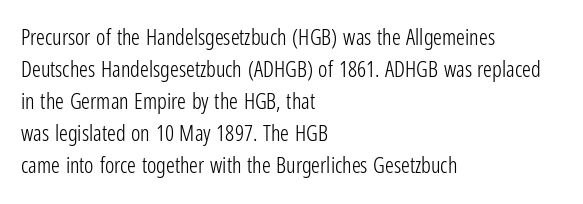
Q: Is the text bold? A: No.
Q: Is the text italic (slanted)? A: No, it is upright.
Q: Is the text underlined? A: No.
Q: How is the paragraph aligned? A: Left-aligned.
Q: Is the spacing between letters normal or unusually wide? A: Normal.
Q: Is the spacing between lines tight, normal or loose? A: Normal.
